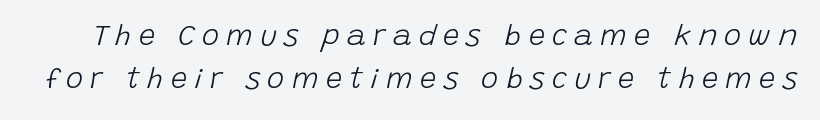
The image shows 29 px light type, italic (leaning right); set normal line spacing (1.5x), unusually wide letter spacing (+0.25 em), not underlined; low stroke contrast and a large x-height.
